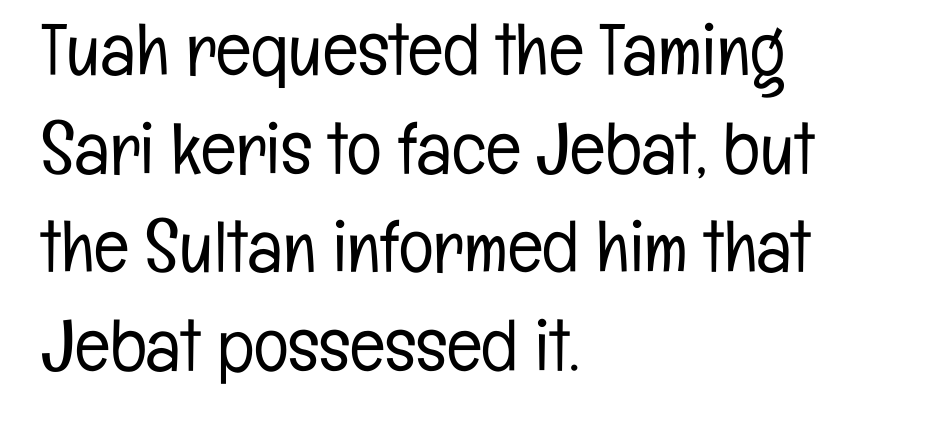
The image shows 73 px light, condensed sans-serif type, upright; set left-aligned, normal line spacing (1.35x), normal letter spacing, not underlined; low stroke contrast and a medium x-height.
